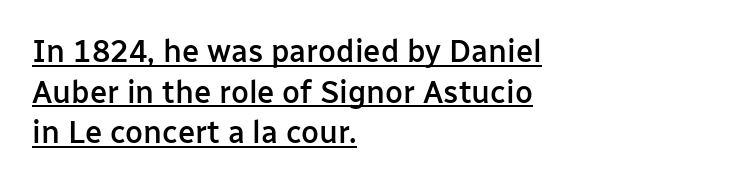
{"serif": "no", "italic": "no", "bold": "semi", "weight": "semibold", "width": "normal", "stroke_contrast": "low", "x_height": "medium", "monospaced": "no", "underline": "yes", "align": "left", "line_spacing": "normal", "line_spacing_ratio": 1.31, "letter_spacing": "normal", "letter_spacing_em": 0.0, "glyph_px": 31}
